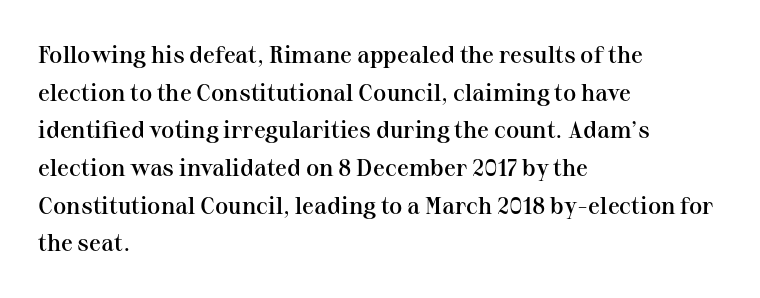
The image shows 24 px text type, upright; set left-aligned, normal line spacing (1.57x), normal letter spacing, not underlined.
